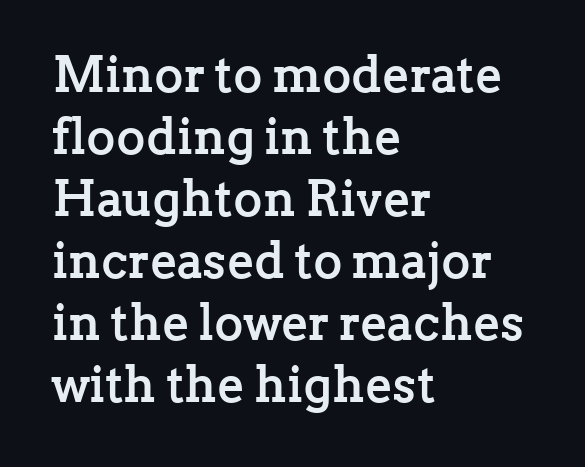
{"serif": "yes", "italic": "no", "bold": "yes", "weight": "semibold", "width": "normal", "stroke_contrast": "low", "x_height": "medium", "monospaced": "no", "underline": "no", "align": "left", "line_spacing_ratio": 1.24, "letter_spacing": "normal", "letter_spacing_em": 0.0, "glyph_px": 50}
